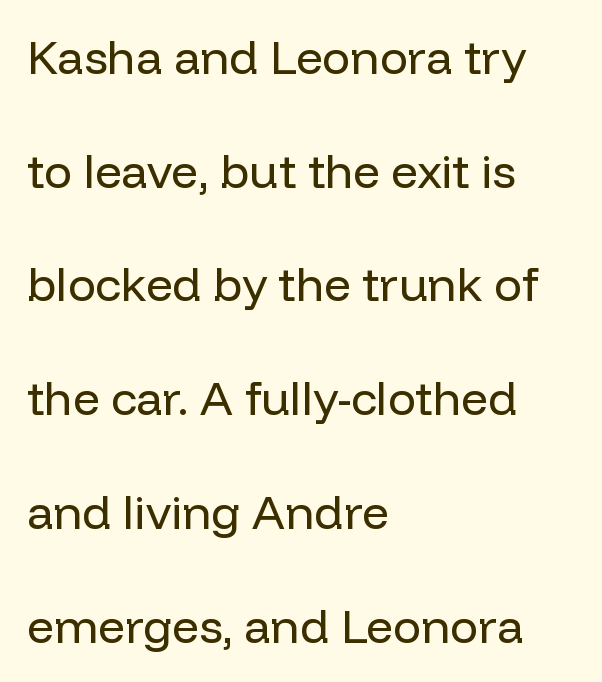
The image shows 47 px regular-weight sans-serif type, upright; set left-aligned, loose line spacing (2.42x), normal letter spacing, not underlined; low stroke contrast and a medium x-height.
